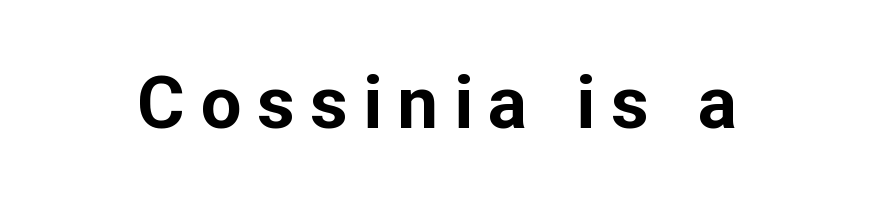
You can tell from the bare stems that sans-serif type was used. Caption: bold face, heavy strokes. Only glyphs here, with clear space below each row. You could not count columns in this text — the font is proportionally spaced.
